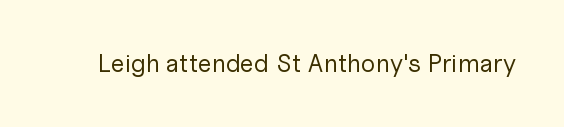
The rendering keeps characters at their native spacing. The font sits on the lighter half of the weight spectrum, regular included. Quick note: underline off. Is there any slant? The stems are plumb.
